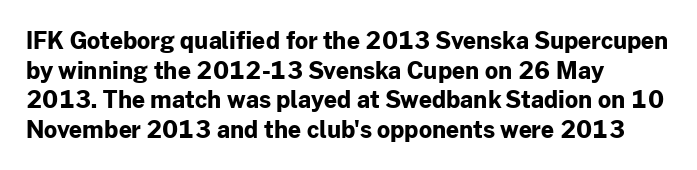
Q: Is the text bold? A: Yes.
Q: Is the text italic (slanted)? A: No, it is upright.
Q: Is the text underlined? A: No.
Q: How is the paragraph aligned? A: Left-aligned.
Q: Is the spacing between letters normal or unusually wide? A: Normal.
Q: Is the spacing between lines tight, normal or loose? A: Normal.
